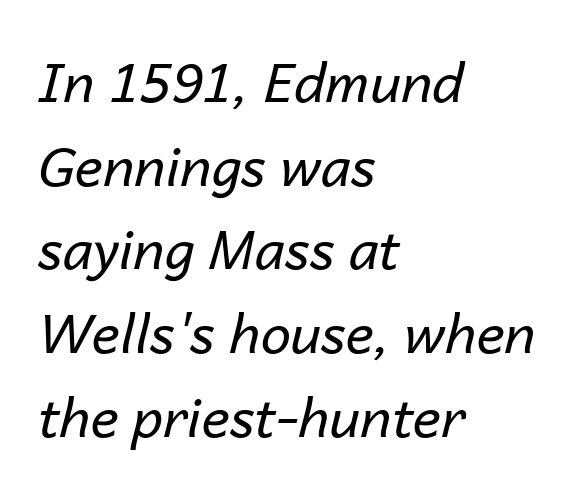
Q: Is the text bold? A: No.
Q: Is the text italic (slanted)? A: Yes, it leans right by about 14 degrees.
Q: Is the text underlined? A: No.
Q: How is the paragraph aligned? A: Left-aligned.
Q: Is the spacing between letters normal or unusually wide? A: Normal.
Q: Is the spacing between lines tight, normal or loose? A: Normal.
Q: Width (condensed, normal, or wide)? A: Normal.
Q: Stroke contrast? A: Low.
Q: x-height? A: Medium.
Q: Monospaced? A: No.
